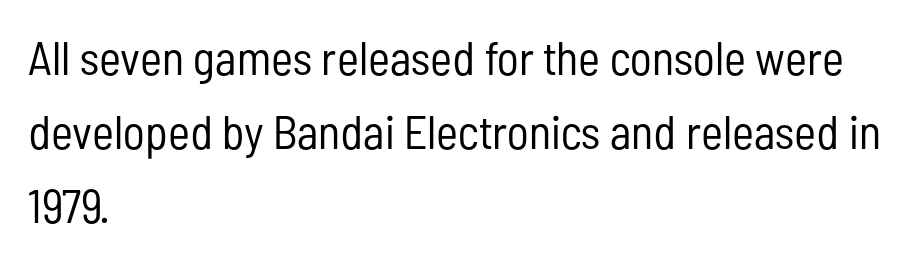
The image shows 47 px regular-weight, condensed sans-serif type, upright; set left-aligned, normal line spacing (1.57x), normal letter spacing, not underlined; low stroke contrast and a medium x-height.
